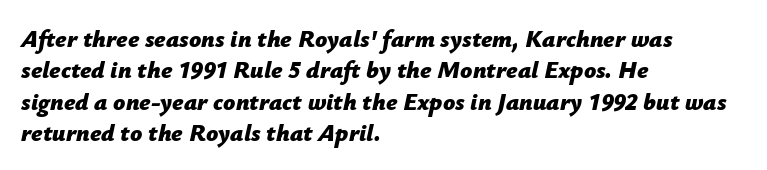
{"italic": "yes", "lean": "right", "slant_degrees": 12, "bold": "yes", "underline": "no", "align": "left", "line_spacing": "normal", "line_spacing_ratio": 1.31, "letter_spacing": "normal", "letter_spacing_em": 0.0, "glyph_px": 24}
